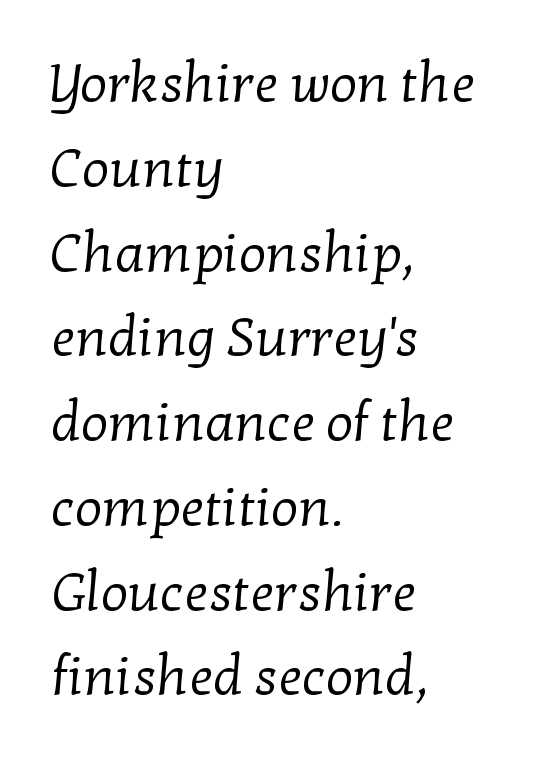
{"serif": "yes", "bold": "no", "weight": "regular", "width": "normal", "stroke_contrast": "low", "x_height": "medium", "monospaced": "no", "underline": "no", "align": "left", "line_spacing": "normal", "line_spacing_ratio": 1.57, "letter_spacing": "normal", "letter_spacing_em": 0.0, "glyph_px": 54}
